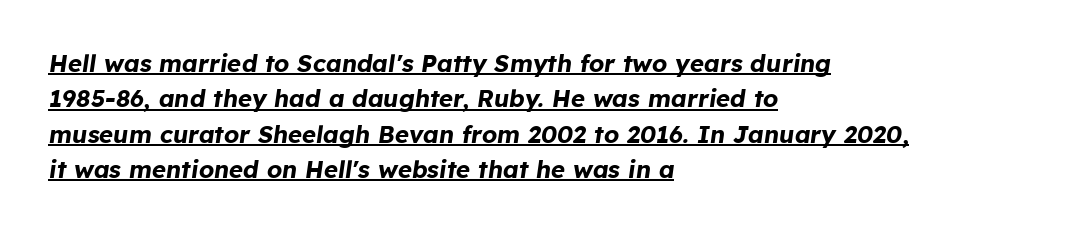
{"italic": "yes", "lean": "right", "slant_degrees": 8, "bold": "yes", "underline": "yes", "align": "left", "line_spacing": "normal", "line_spacing_ratio": 1.47, "letter_spacing": "normal", "letter_spacing_em": 0.0, "glyph_px": 24}
